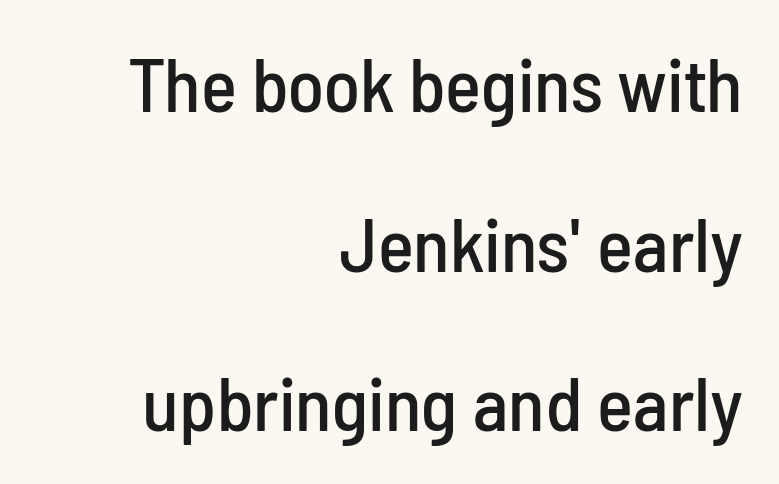
Unlike italic type, these characters show no tilt at all. You could not count columns in this text — the font is proportionally spaced. Serif or sans? Sans — the stroke terminals are bare. Reading down the block, your eye finds every line finishing at a fixed right position. Descenders are the only things crossing below the line. What's the leading like? Stretched, with rows far apart.
